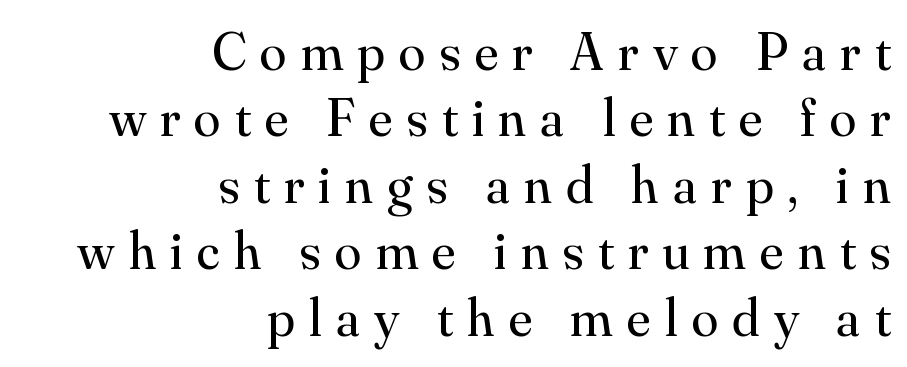
{"serif": "yes", "italic": "no", "bold": "no", "weight": "regular", "width": "normal", "stroke_contrast": "medium", "x_height": "small", "monospaced": "no", "underline": "no", "align": "right", "line_spacing_ratio": 1.23, "letter_spacing": "wide", "letter_spacing_em": 0.27, "glyph_px": 54}
